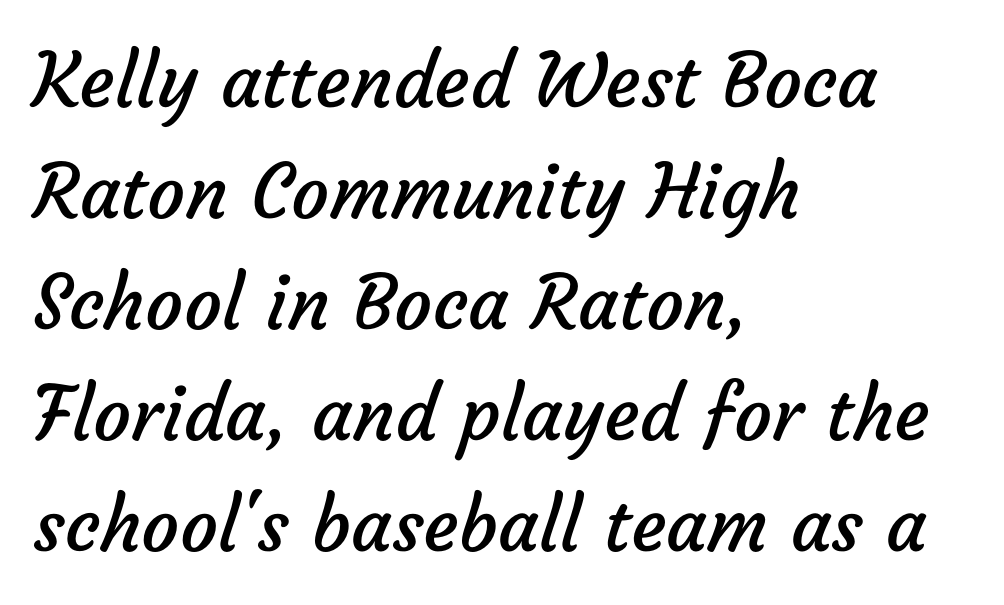
Look at the bottom of the vertical strokes: they stop flat, with no serifs. The rendering uses natural spacing where letterforms have individual widths. Nobody drew a line under any word here. In CSS terms this would be text-align: left. The designer left line spacing at the default. The typesetting does not lean heavy: it is not bold.
